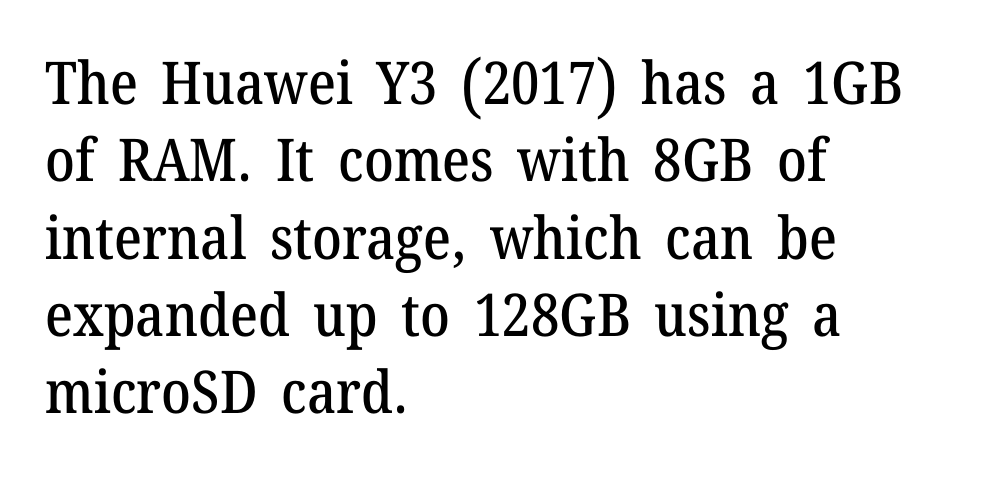
The image shows 59 px serif type, upright; set left-aligned, normal line spacing (1.31x), normal letter spacing, not underlined; medium stroke contrast and a medium x-height.
